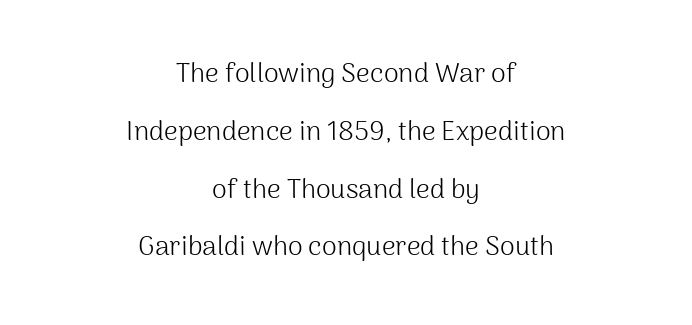
{"italic": "no", "bold": "no", "underline": "no", "align": "center", "line_spacing": "loose", "line_spacing_ratio": 2.14, "letter_spacing": "normal", "letter_spacing_em": 0.0, "glyph_px": 27}
